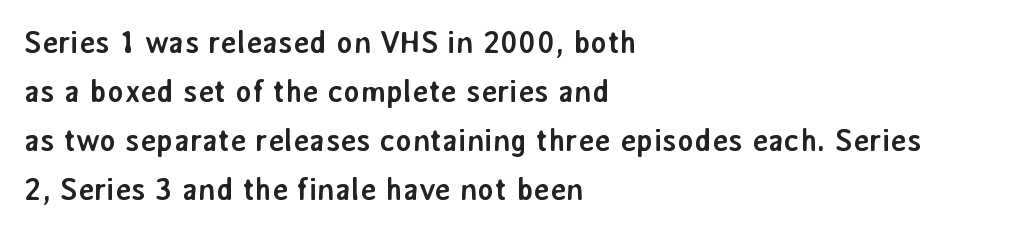
The space between consecutive lines is moderate. What stands out about the letter spacing? Nothing — it is the standard amount. You can tell from the bare stems that sans-serif type was used. Each row of text sits above clean, open space.
